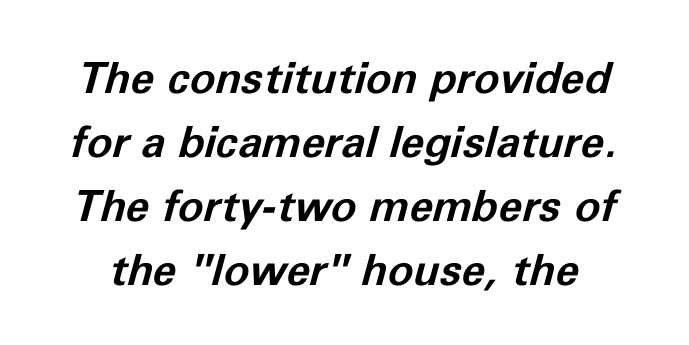
The image shows 43 px bold type, italic (leaning right); set normal line spacing (1.49x), normal letter spacing, not underlined; low stroke contrast and a medium x-height.
